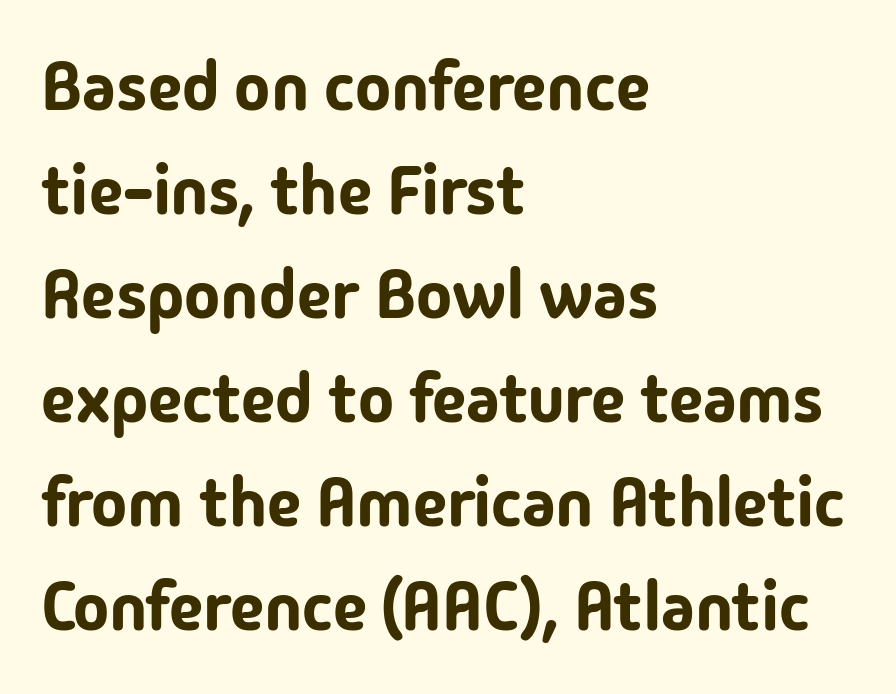
{"serif": "no", "italic": "no", "width": "normal", "stroke_contrast": "low", "x_height": "medium", "monospaced": "no", "underline": "no", "align": "left", "line_spacing": "normal", "line_spacing_ratio": 1.53, "letter_spacing": "normal", "letter_spacing_em": 0.0, "glyph_px": 68}
